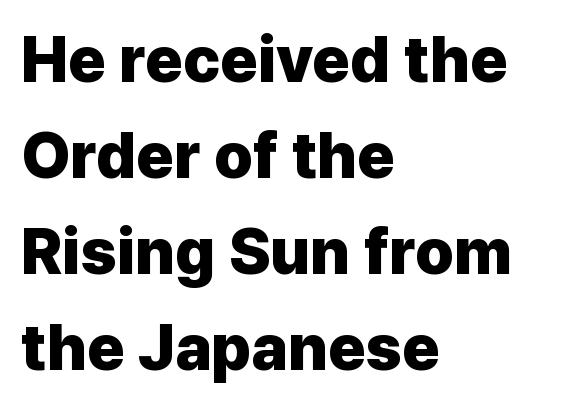
{"serif": "no", "italic": "no", "bold": "yes", "weight": "heavy", "width": "normal", "stroke_contrast": "low", "x_height": "medium", "monospaced": "no", "underline": "no", "align": "left", "line_spacing": "normal", "line_spacing_ratio": 1.5, "letter_spacing": "normal", "letter_spacing_em": 0.0, "glyph_px": 64}
